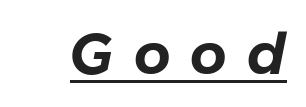
The image shows 57 px text type, italic (leaning right); set unusually wide letter spacing (+0.35 em), underlined; low stroke contrast and a medium x-height.
